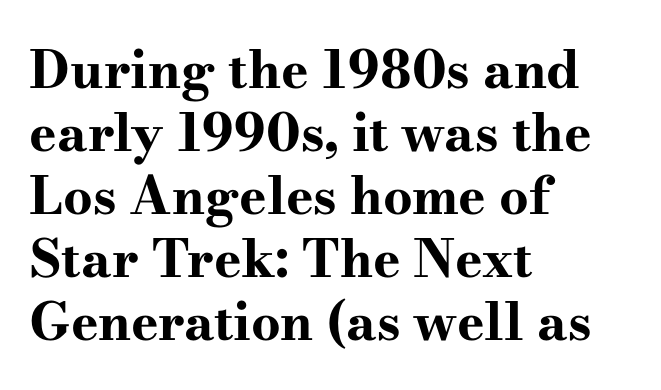
The image shows 52 px bold, wide serif type, upright; set left-aligned, line spacing 1.21x, normal letter spacing, not underlined; high stroke contrast and a small x-height.
